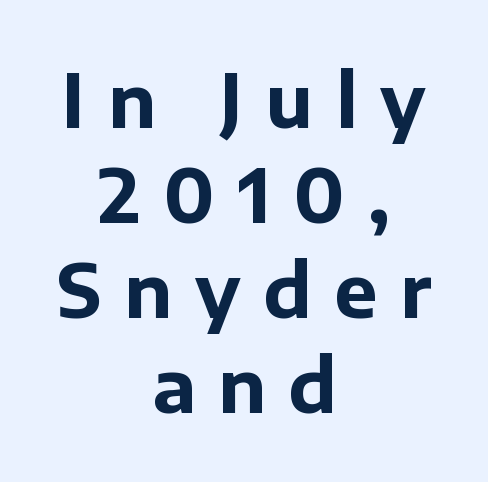
The image shows 73 px bold sans-serif type, upright; set centered, normal line spacing (1.3x), unusually wide letter spacing (+0.31 em), not underlined; low stroke contrast and a medium x-height.
